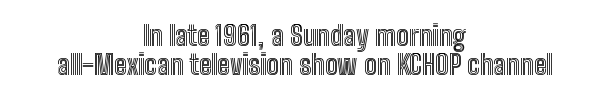
Q: Is the text italic (slanted)? A: No, it is upright.
Q: Is the text underlined? A: No.
Q: How is the paragraph aligned? A: Centered.
Q: Is the spacing between letters normal or unusually wide? A: Normal.
Q: Is the spacing between lines tight, normal or loose? A: Tight.
